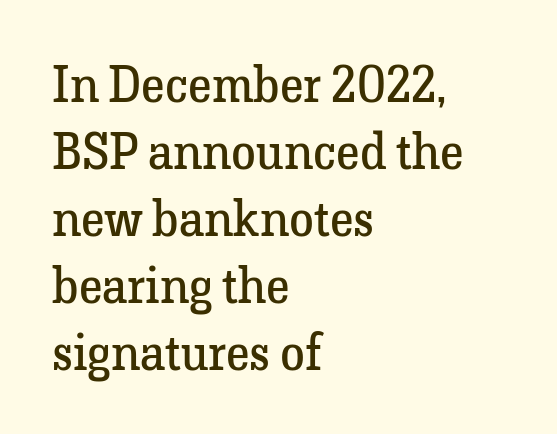
The image shows 50 px regular-weight serif type, upright; set left-aligned, normal line spacing (1.34x), normal letter spacing, not underlined; low stroke contrast and a medium x-height.
